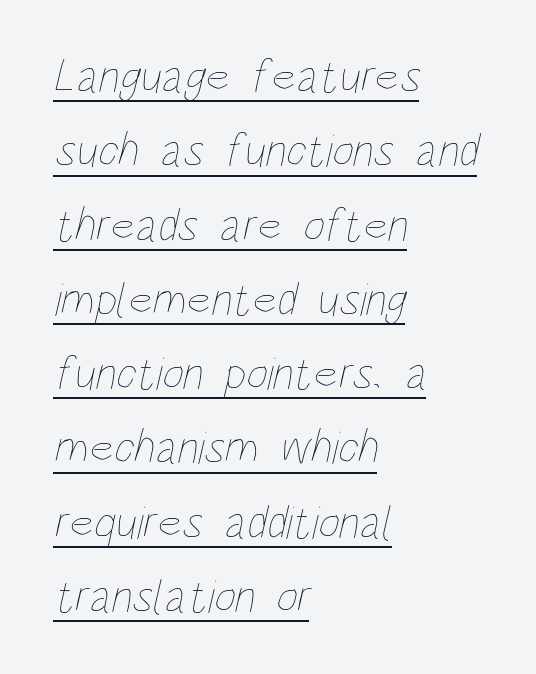
The image shows 47 px thin, condensed type; set left-aligned, normal line spacing (1.58x), normal letter spacing, underlined; low stroke contrast and a large x-height.
